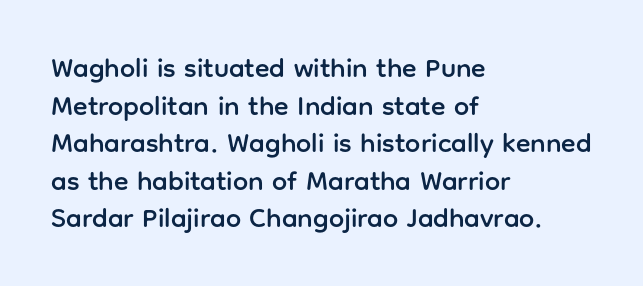
Q: Is the text italic (slanted)? A: No, it is upright.
Q: Is the text underlined? A: No.
Q: How is the paragraph aligned? A: Left-aligned.
Q: Is the spacing between letters normal or unusually wide? A: Normal.
Q: Is the spacing between lines tight, normal or loose? A: Normal.
